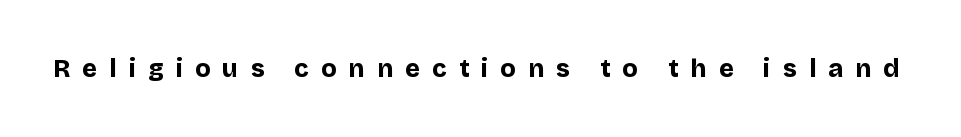
{"italic": "no", "bold": "yes", "underline": "no", "letter_spacing": "wide", "letter_spacing_em": 0.49, "glyph_px": 25}
